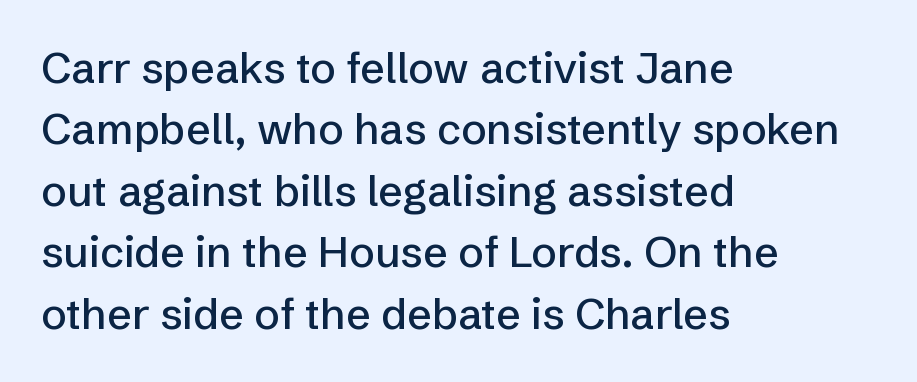
Spacing between characters is what you'd get straight out of the box. Looks like regular typesetting: each glyph gets only the width it needs. Notice how descenders clear the ascenders below comfortably — that's standard leading. Is the block centered? No — it sits flush against the left margin.
